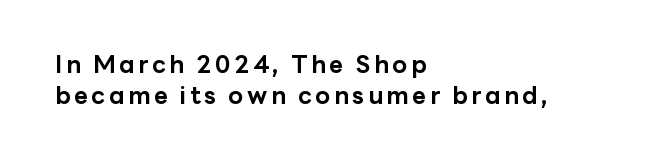
Q: Is the text bold? A: Yes.
Q: Is the text italic (slanted)? A: No, it is upright.
Q: Is the text underlined? A: No.
Q: How is the paragraph aligned? A: Left-aligned.
Q: Is the spacing between lines tight, normal or loose? A: Normal.
